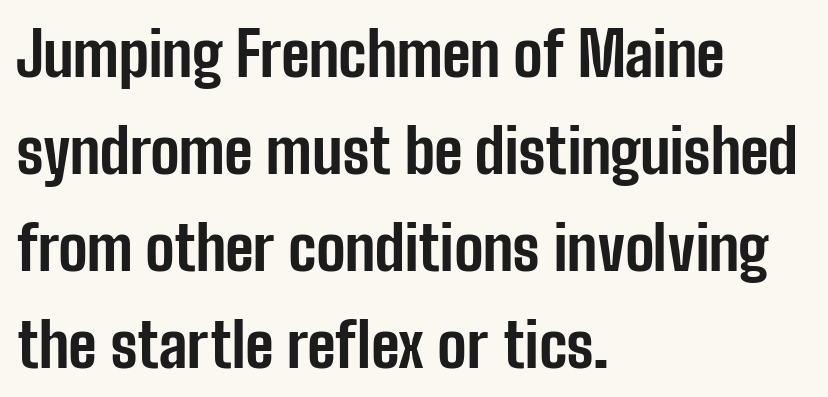
Q: Is the text bold? A: Yes.
Q: Is the text italic (slanted)? A: No, it is upright.
Q: Is the typeface a serif or a sans-serif typeface? A: Sans-serif.
Q: Is the text underlined? A: No.
Q: How is the paragraph aligned? A: Left-aligned.
Q: Is the spacing between letters normal or unusually wide? A: Normal.
Q: Is the spacing between lines tight, normal or loose? A: Normal.
Q: Width (condensed, normal, or wide)? A: Condensed.
Q: Stroke contrast? A: Low.
Q: x-height? A: Medium.
Q: Monospaced? A: No.
